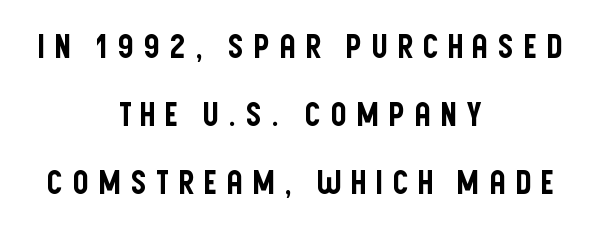
{"serif": "no", "italic": "no", "width": "condensed", "stroke_contrast": "low", "x_height": "large", "monospaced": "no", "underline": "no", "align": "center", "line_spacing": "loose", "line_spacing_ratio": 2.13, "letter_spacing": "wide", "letter_spacing_em": 0.27, "glyph_px": 32}
